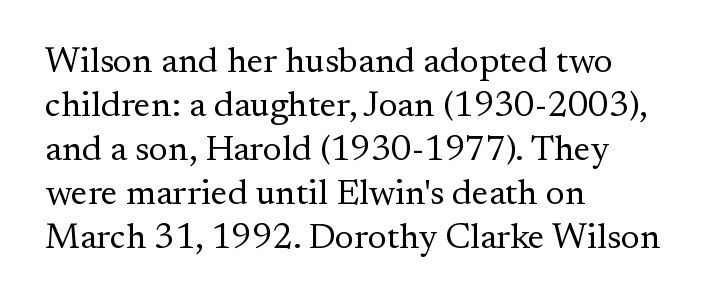
The image shows 36 px regular-weight serif type, upright; set left-aligned, line spacing 1.22x, normal letter spacing, not underlined; medium stroke contrast and a small x-height.
